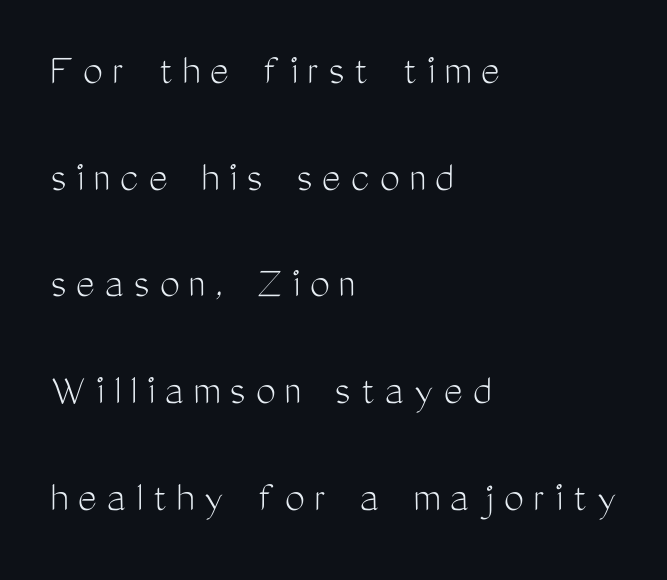
The image shows 45 px light, condensed sans-serif type, upright; set left-aligned, loose line spacing (2.37x), unusually wide letter spacing (+0.21 em), not underlined; medium stroke contrast and a medium x-height.
